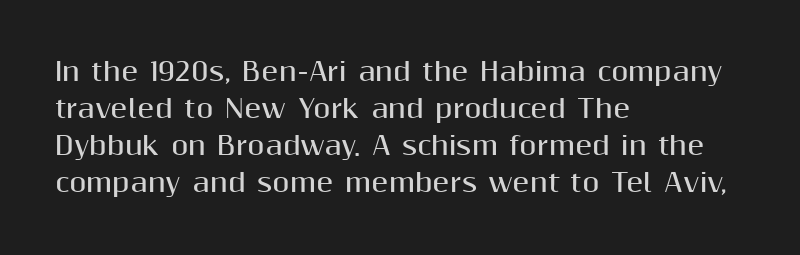
Horizontally, the lines are justified to the leading edge only. These words are printed bold, with thick strokes throughout. These lines sit exactly where default settings would place them. Every character sits straight up, as roman type does. Beneath every word, the page is bare.
